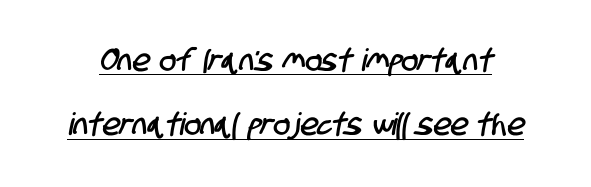
{"serif": "no", "width": "condensed", "stroke_contrast": "low", "x_height": "large", "monospaced": "no", "underline": "yes", "line_spacing": "loose", "line_spacing_ratio": 2.08, "letter_spacing": "normal", "letter_spacing_em": 0.0, "glyph_px": 31}
